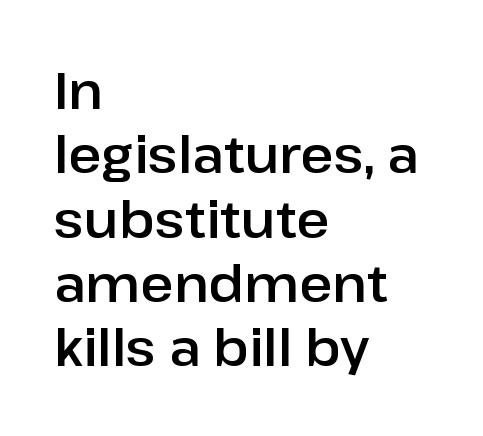
{"serif": "no", "italic": "no", "width": "normal", "stroke_contrast": "low", "x_height": "medium", "monospaced": "no", "underline": "no", "align": "left", "line_spacing": "normal", "line_spacing_ratio": 1.26, "letter_spacing": "normal", "letter_spacing_em": 0.0, "glyph_px": 51}
